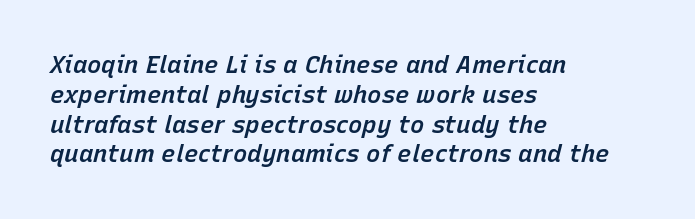
Q: Is the text bold? A: Semi-bold.
Q: Is the text italic (slanted)? A: Yes, it leans right by about 15 degrees.
Q: Is the text underlined? A: No.
Q: How is the paragraph aligned? A: Left-aligned.
Q: Is the spacing between letters normal or unusually wide? A: Normal.
